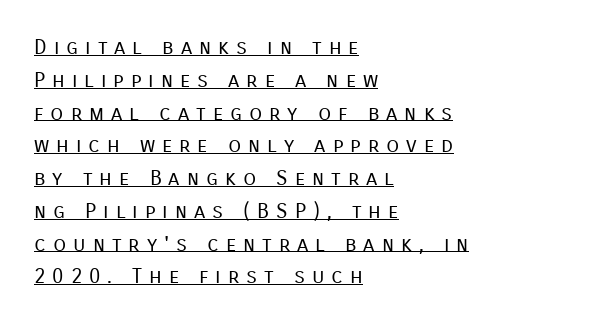
{"italic": "no", "bold": "no", "underline": "yes", "align": "left", "line_spacing": "normal", "line_spacing_ratio": 1.56, "letter_spacing": "wide", "letter_spacing_em": 0.33, "glyph_px": 21}
